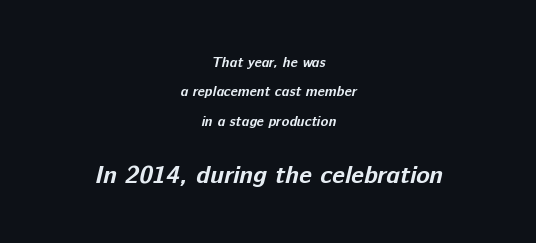
The image shows 25 px bold type; set centered, loose line spacing (2.09x), normal letter spacing, not underlined; the second (bottom) block is 1.79x larger.
